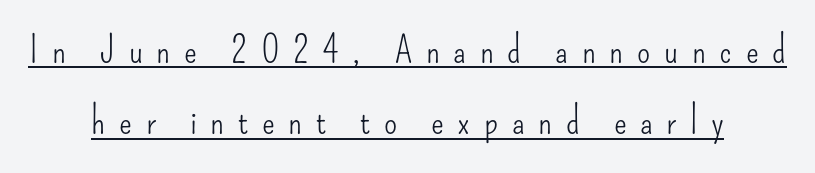
The image shows 38 px light, condensed sans-serif type, upright; set centered, line spacing 1.88x, unusually wide letter spacing (+0.36 em), underlined; low stroke contrast and a small x-height.
